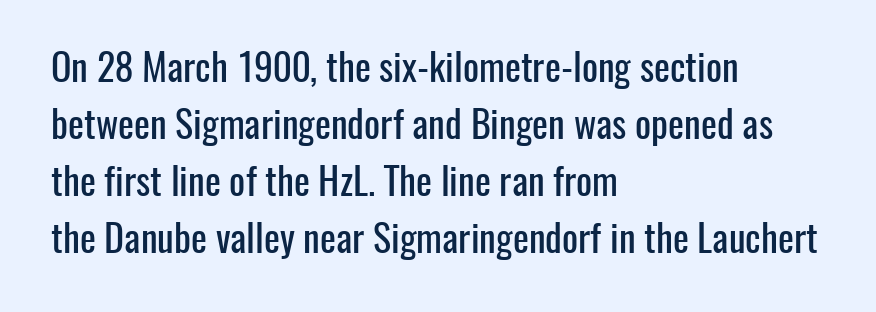
Q: Is the text italic (slanted)? A: No, it is upright.
Q: Is the typeface a serif or a sans-serif typeface? A: Sans-serif.
Q: Is the text underlined? A: No.
Q: How is the paragraph aligned? A: Left-aligned.
Q: Is the spacing between letters normal or unusually wide? A: Normal.
Q: Is the spacing between lines tight, normal or loose? A: Normal.
Q: Width (condensed, normal, or wide)? A: Condensed.
Q: Stroke contrast? A: Low.
Q: x-height? A: Medium.
Q: Monospaced? A: No.
